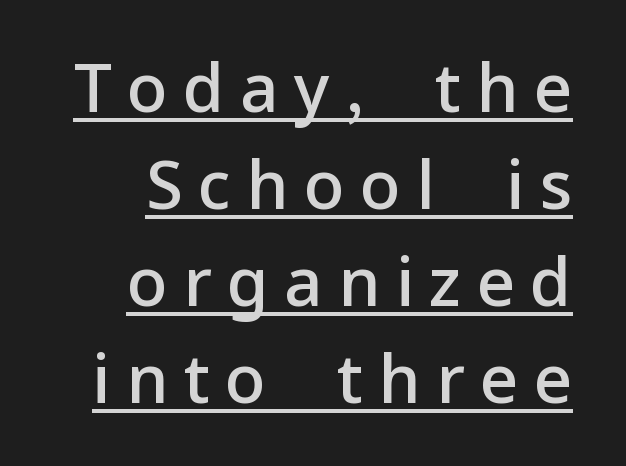
Serif or sans? Sans — the stroke terminals are bare. Think of a printed novel: that variable character pitch is what you see here. The axis of the letterforms is exactly vertical. The typesetting leans somewhat heavy: a semibold.
